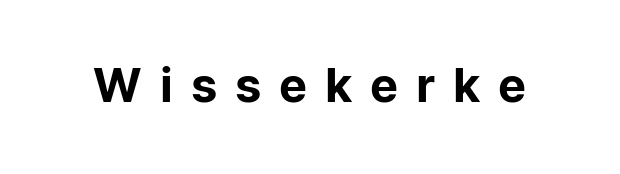
The image shows 47 px sans-serif type, upright; set unusually wide letter spacing (+0.38 em), not underlined; low stroke contrast and a medium x-height.
